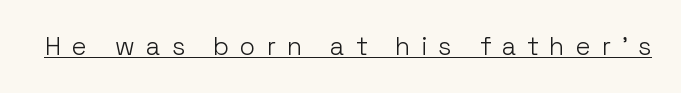
Q: Is the text bold? A: No.
Q: Is the text italic (slanted)? A: No, it is upright.
Q: Is the text underlined? A: Yes.
Q: Is the spacing between letters normal or unusually wide? A: Unusually wide.
